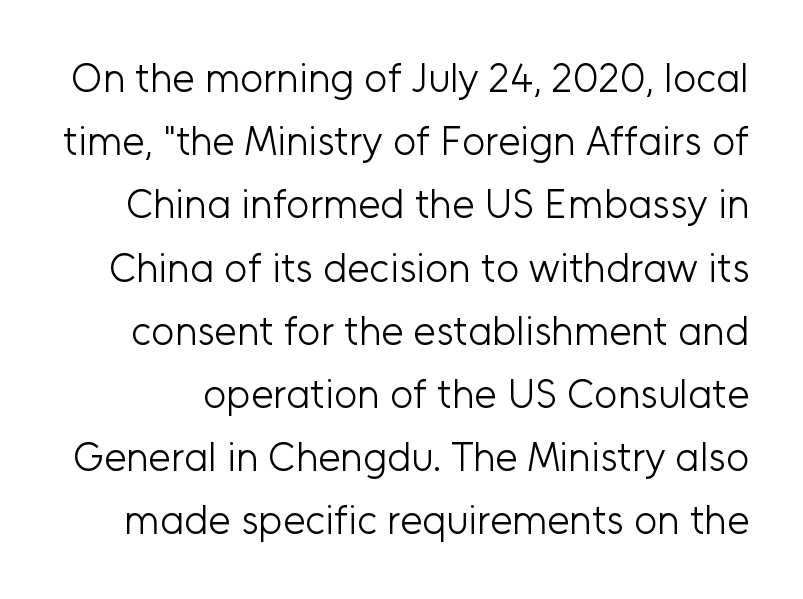
{"serif": "no", "italic": "no", "bold": "no", "weight": "light", "width": "normal", "stroke_contrast": "low", "x_height": "medium", "monospaced": "no", "underline": "no", "line_spacing": "normal", "line_spacing_ratio": 1.58, "letter_spacing": "normal", "letter_spacing_em": 0.0, "glyph_px": 40}
